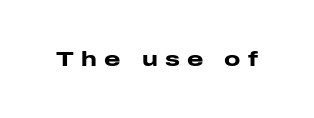
Someone cranked the tracking dial way up on this one. Glance below the letters and you will spot only blank space. The font is running at its bold setting. Upright lettering throughout.
